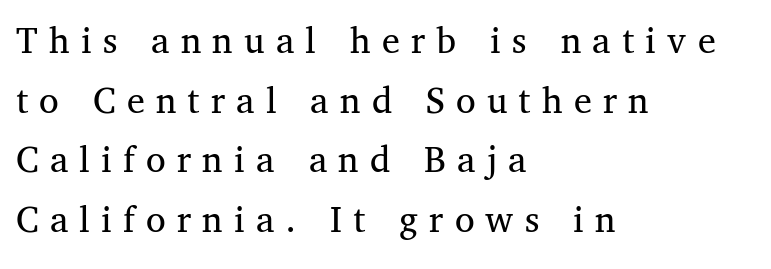
No heavy texture on the line: the type isn't bold. Do the characters align in a grid? No, the font is proportional. Classification — serif. Visually the block forms a straight wall on the left and a jagged coastline on the right. Is there much room between lines? A standard amount, neither cramped nor airy. Each row of text sits above clean, open space.
